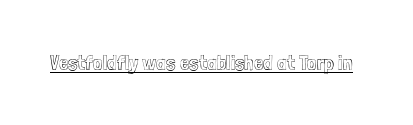
The image shows 21 px text type, upright; set normal letter spacing, underlined.
